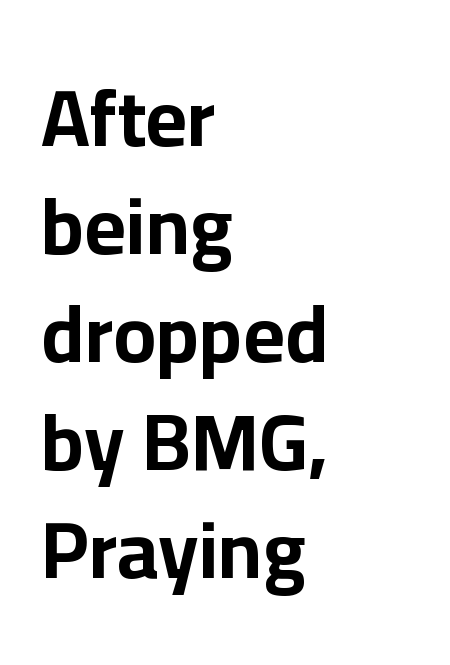
Q: Is the text bold? A: Yes.
Q: Is the text italic (slanted)? A: No, it is upright.
Q: Is the typeface a serif or a sans-serif typeface? A: Sans-serif.
Q: Is the text underlined? A: No.
Q: How is the paragraph aligned? A: Left-aligned.
Q: Is the spacing between letters normal or unusually wide? A: Normal.
Q: Is the spacing between lines tight, normal or loose? A: Normal.
Q: Width (condensed, normal, or wide)? A: Normal.
Q: Stroke contrast? A: Low.
Q: x-height? A: Medium.
Q: Monospaced? A: No.
